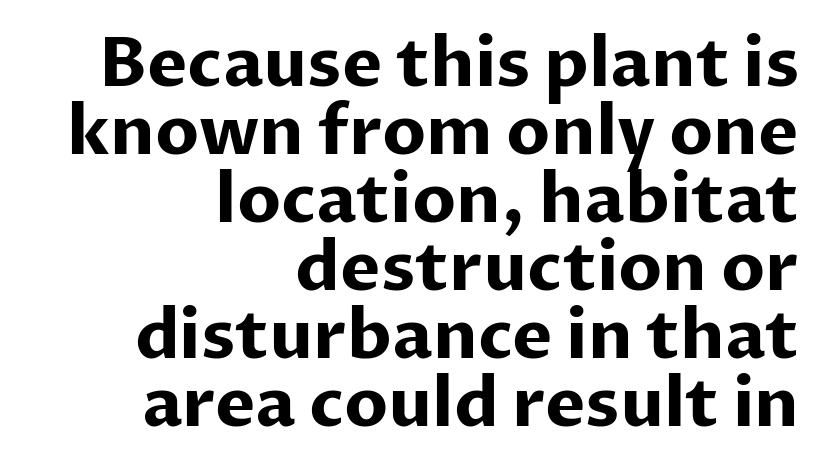
The image shows 68 px bold sans-serif type, upright; set right-aligned, tight line spacing (1.0x), normal letter spacing, not underlined; low stroke contrast and a medium x-height.
